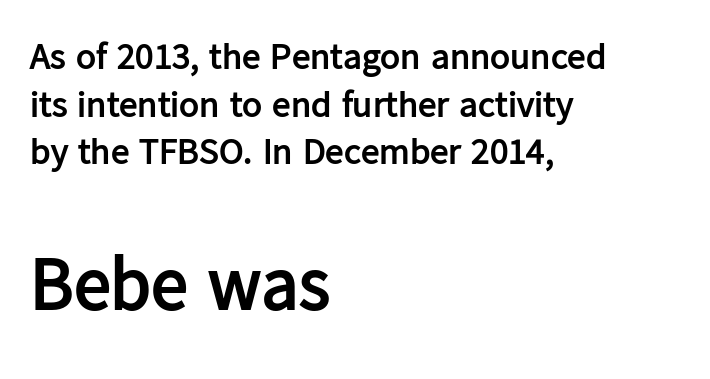
The passage shown is typed in a proportional face where columns would drift. Block two is the big one; block one sits smaller above it. The block of text has a typical density, with ordinary space between rows. Glyph-to-glyph distance matches everyday printed text. Are there feet on the stems? There aren't — it's a sans. The foot of each line stays bare and open.
